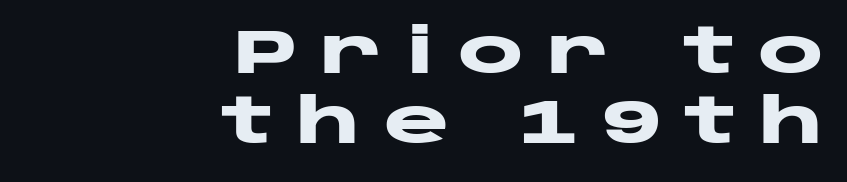
Q: Is the text bold? A: Yes.
Q: Is the text italic (slanted)? A: No, it is upright.
Q: Is the typeface a serif or a sans-serif typeface? A: Sans-serif.
Q: Is the text underlined? A: No.
Q: How is the paragraph aligned? A: Right-aligned.
Q: Is the spacing between letters normal or unusually wide? A: Unusually wide.
Q: Is the spacing between lines tight, normal or loose? A: Tight.
Q: Width (condensed, normal, or wide)? A: Wide.
Q: Stroke contrast? A: Low.
Q: x-height? A: Large.
Q: Monospaced? A: No.
